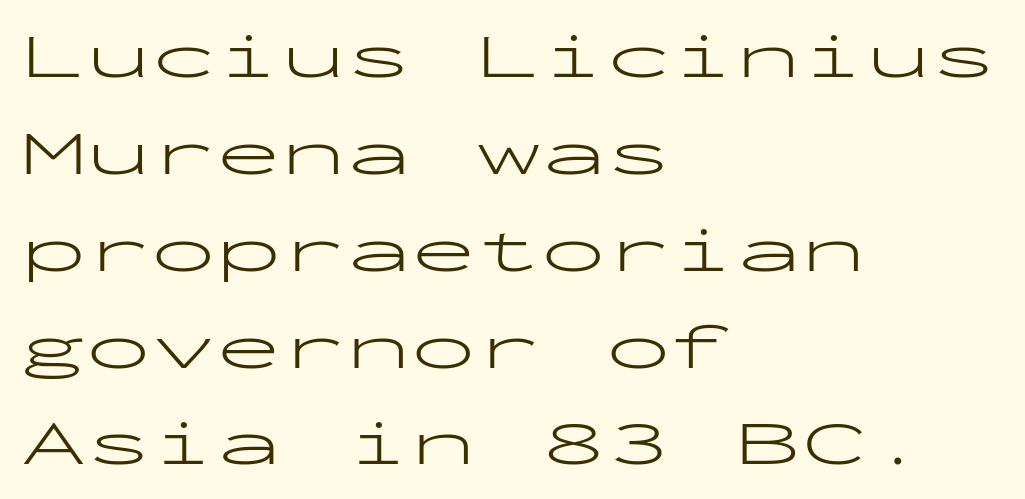
{"serif": "no", "italic": "no", "bold": "no", "weight": "light", "width": "wide", "stroke_contrast": "low", "x_height": "medium", "monospaced": "yes", "underline": "no", "align": "left", "line_spacing": "normal", "line_spacing_ratio": 1.49, "letter_spacing": "normal", "letter_spacing_em": 0.0, "glyph_px": 65}
